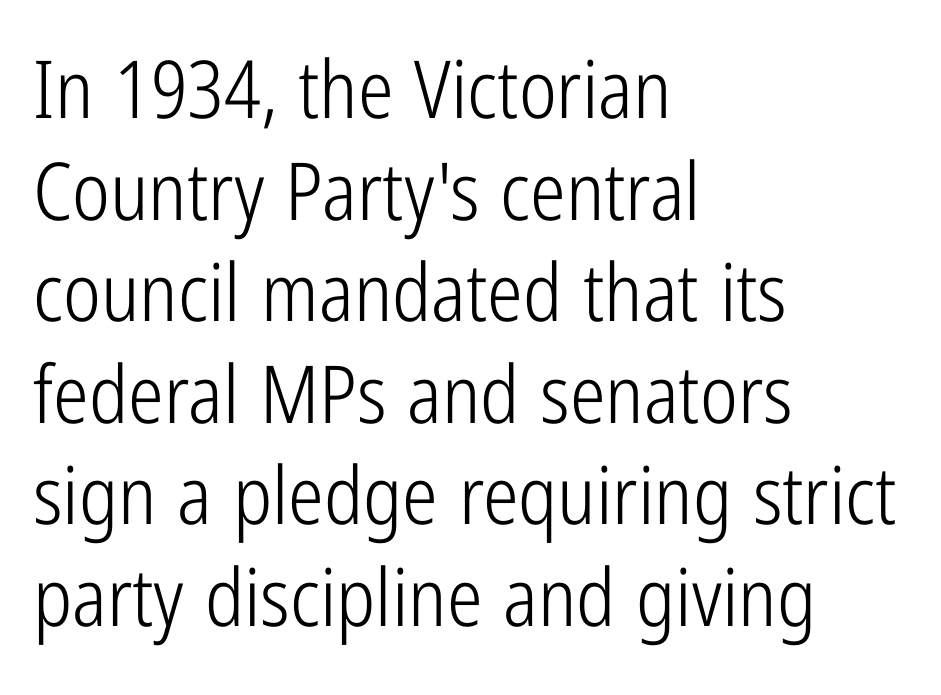
These lines are rendered in a variable-pitch font. Baseline-to-baseline distance is the conventional proportion of letter height. Upright lettering throughout. Unmarked baselines from the first word to the last. Teacher's note: observe the even left margin — that is flush-left alignment.
